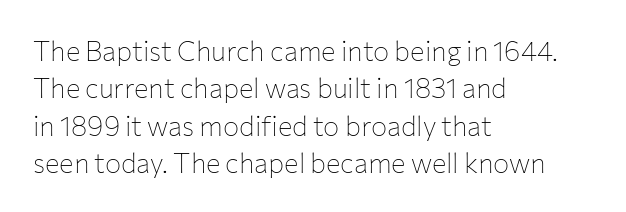
Interline gaps are of average width in this sample. Inter-character spacing is left at the font's built-in metrics. If you drew a line through each stem, it would be perfectly vertical. Words float on clear page, feet unadorned. Each line starts at the same left margin while the right side varies.
